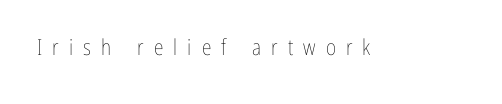
The letterforms sit at book weight or below. The foot of each line stays bare and open. A roman cut, with each character standing at attention. The line texture is sparse and dotted thanks to wide tracking.
